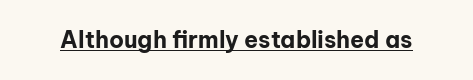
Heavy, bold letterforms. A rule runs beneath these lines of type. The type is set solid horizontally, with unmodified tracking. The lettering stays uniformly vertical, giving the passage a roman look.
